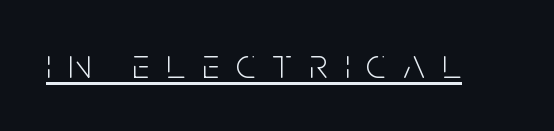
How are the letters spaced? Widely, with obvious added tracking. A rule runs beneath these lines of type. Think of a printed novel: that variable character pitch is what you see here. No chunkiness to these letters — they're not bold. Nope, not italic — everything's standing straight.
